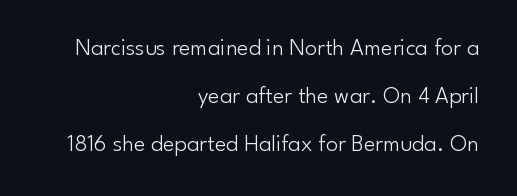
Only glyphs here, with clear space below each row. Nothing heavy about these letters — not bold at all. Compared with a flush-left layout, this one pins lines to the opposite, right side. Airy leading. This is the regular roman posture of the typeface.
